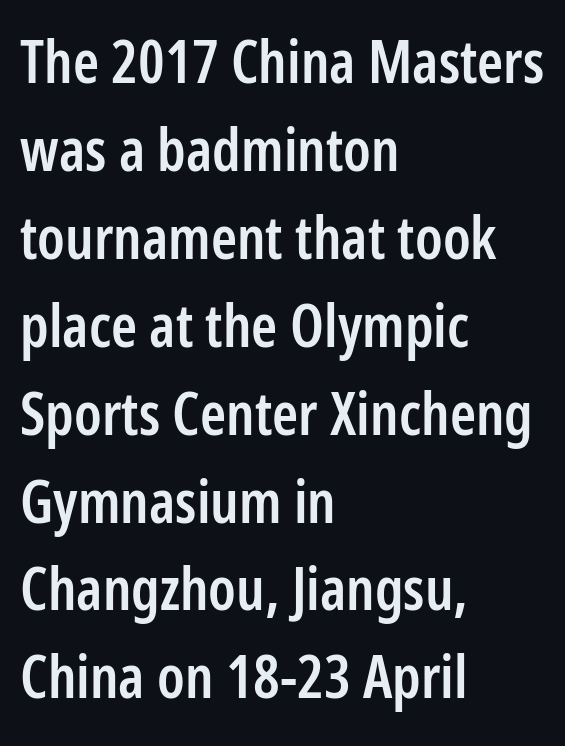
Q: Is the text bold? A: Semi-bold.
Q: Is the text italic (slanted)? A: No, it is upright.
Q: Is the typeface a serif or a sans-serif typeface? A: Sans-serif.
Q: Is the text underlined? A: No.
Q: How is the paragraph aligned? A: Left-aligned.
Q: Is the spacing between letters normal or unusually wide? A: Normal.
Q: Is the spacing between lines tight, normal or loose? A: Normal.
Q: Width (condensed, normal, or wide)? A: Condensed.
Q: Stroke contrast? A: Low.
Q: x-height? A: Medium.
Q: Monospaced? A: No.
